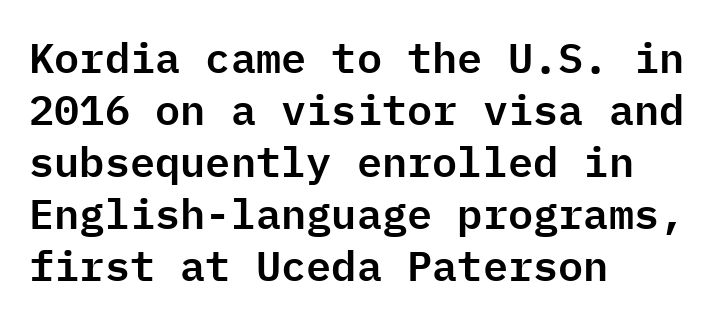
The image shows 42 px sans-serif type, upright, monospaced; set left-aligned, line spacing 1.24x, normal letter spacing, not underlined; low stroke contrast and a medium x-height.
